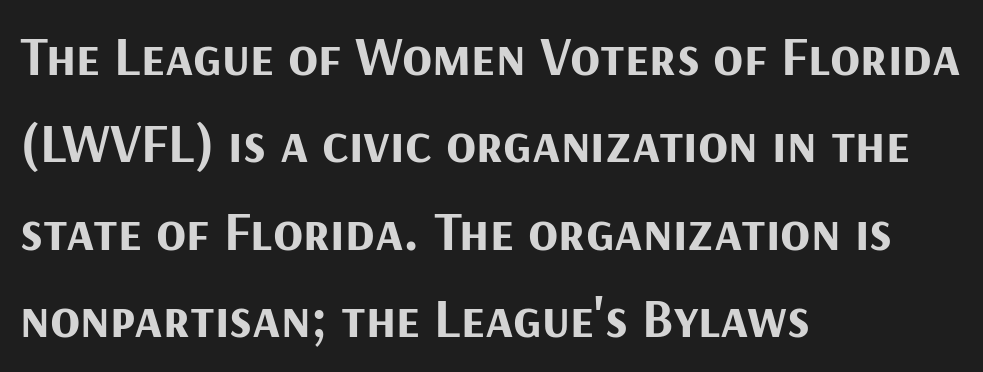
The image shows 55 px bold sans-serif type, upright; set left-aligned, normal line spacing (1.59x), normal letter spacing, not underlined; medium stroke contrast and a medium x-height.
